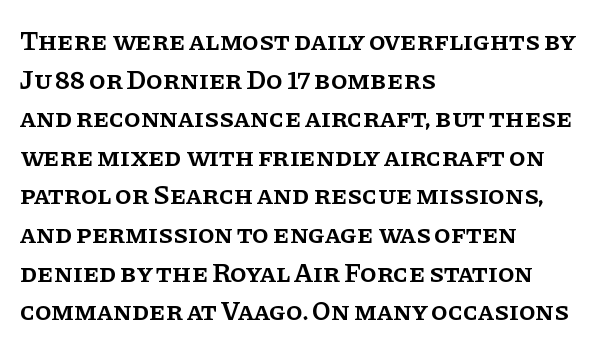
The rendering anchors every line to the left-hand side. The letters stand straight up with perfectly vertical stems. Baseline-to-baseline distance is the conventional proportion of letter height. The glyphs have the mass of a demibold cut, below bold.
